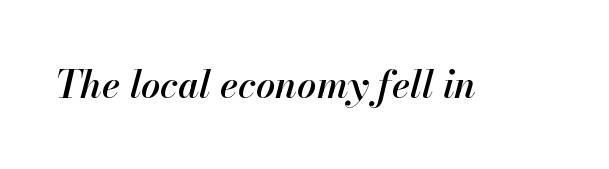
Varying glyph widths throughout — classic text-font behaviour. The axis of the letterforms is tilted away from vertical. Letter spacing: default. Underline: absent. Stems and bowls a touch heavier than normal — semibold.
